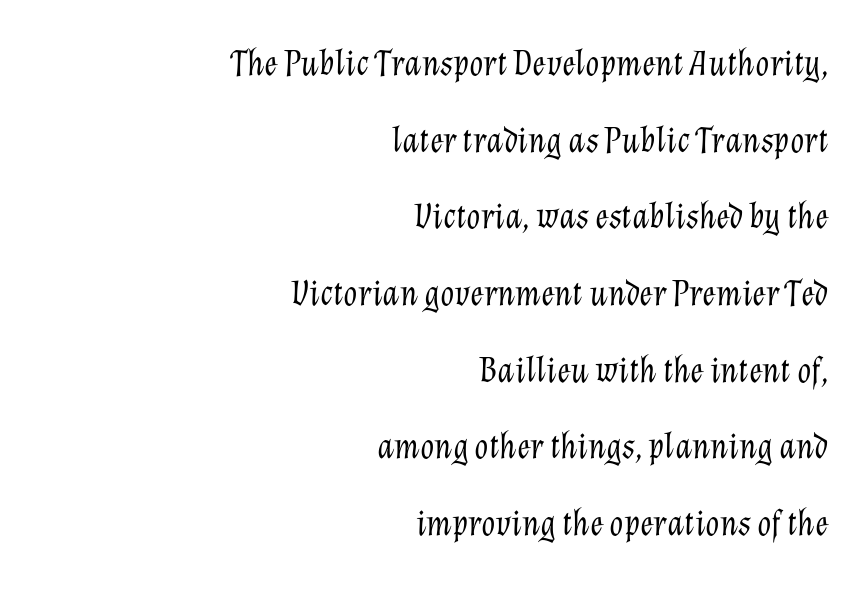
The letters sit at their default tracking, neither squeezed nor spread. The font's italic variant was chosen for this text. Honestly, the rows look like they've been pulled way apart. Looks like regular typesetting: each glyph gets only the width it needs.
